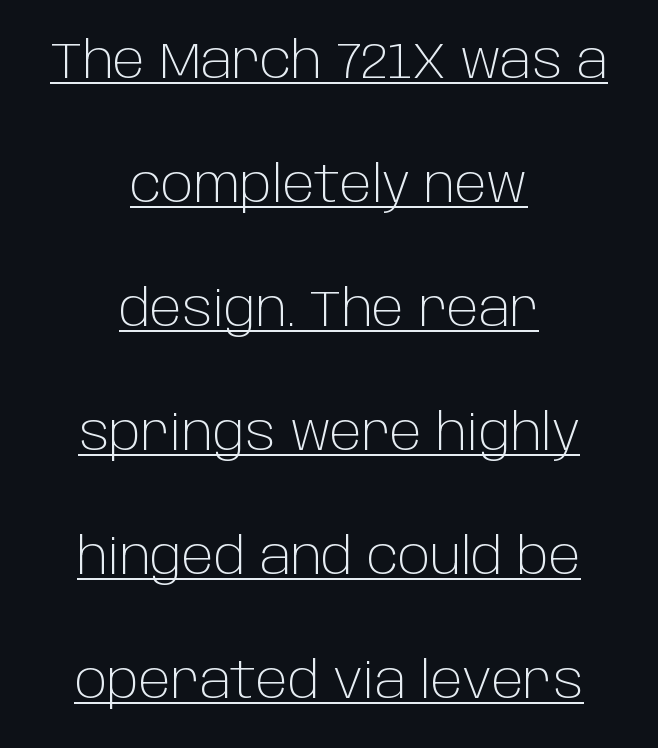
The image shows 50 px light sans-serif type, upright; set centered, loose line spacing (2.48x), normal letter spacing, underlined; low stroke contrast and a large x-height.
